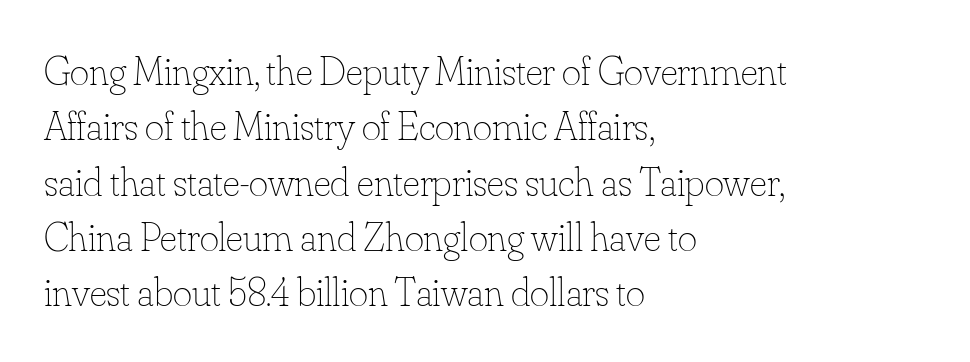
The image shows 41 px thin type, upright; set left-aligned, normal line spacing (1.35x), normal letter spacing, not underlined; low stroke contrast and a small x-height.
